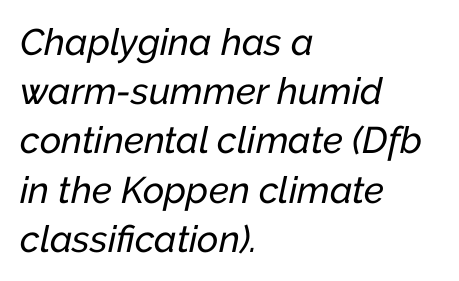
Q: Is the text italic (slanted)? A: Yes, it leans right by about 12 degrees.
Q: Is the text underlined? A: No.
Q: How is the paragraph aligned? A: Left-aligned.
Q: Is the spacing between letters normal or unusually wide? A: Normal.
Q: Is the spacing between lines tight, normal or loose? A: Normal.
Q: Width (condensed, normal, or wide)? A: Normal.
Q: Stroke contrast? A: Low.
Q: x-height? A: Medium.
Q: Monospaced? A: No.
